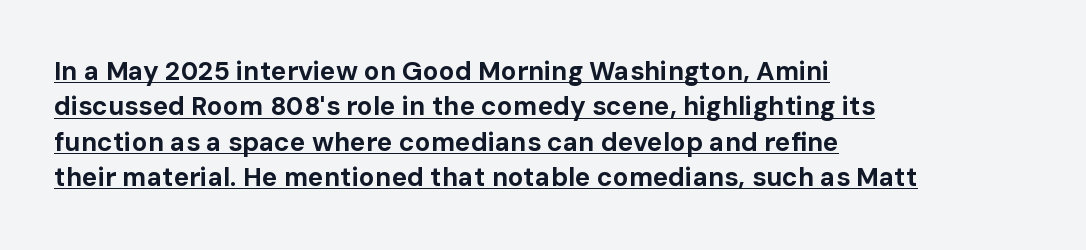
{"italic": "no", "bold": "yes", "underline": "yes", "align": "left", "line_spacing": "normal", "line_spacing_ratio": 1.36, "letter_spacing": "normal", "letter_spacing_em": 0.0, "glyph_px": 26}
